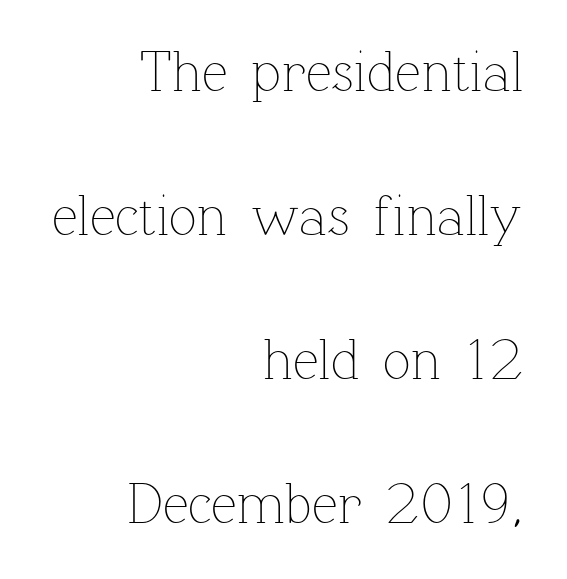
Q: Is the text bold? A: No.
Q: Is the text italic (slanted)? A: No, it is upright.
Q: Is the text underlined? A: No.
Q: How is the paragraph aligned? A: Right-aligned.
Q: Is the spacing between letters normal or unusually wide? A: Normal.
Q: Is the spacing between lines tight, normal or loose? A: Loose.
Q: Width (condensed, normal, or wide)? A: Normal.
Q: Stroke contrast? A: Low.
Q: x-height? A: Medium.
Q: Monospaced? A: No.
